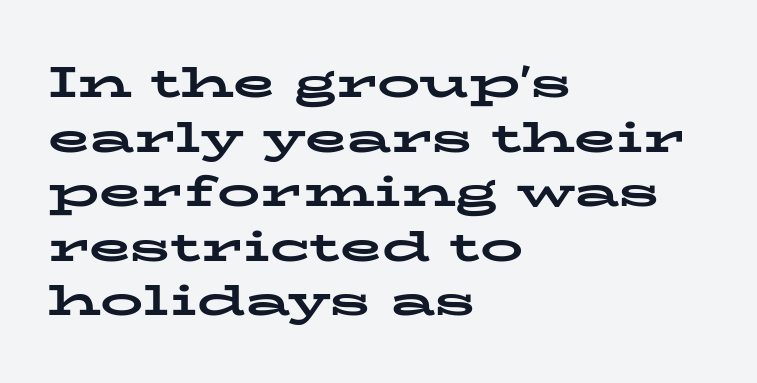
{"serif": "yes", "italic": "no", "bold": "yes", "weight": "bold", "width": "wide", "stroke_contrast": "low", "x_height": "medium", "monospaced": "no", "underline": "no", "align": "left", "line_spacing": "normal", "line_spacing_ratio": 1.27, "letter_spacing": "normal", "letter_spacing_em": 0.0, "glyph_px": 43}
